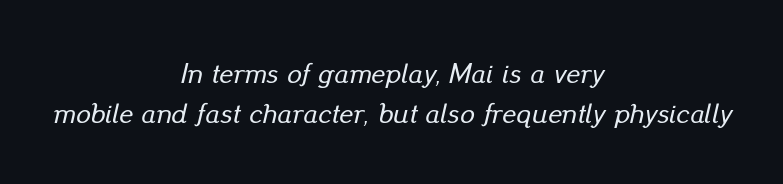
The letters advance in unequal steps, a hallmark of proportional type. Decoration check: the copy has no underline. A normal amount of white space separates one row of letters from the next. This sample is center-justified, so both line endings float freely. There's an unmistakable incline to the writing here.
